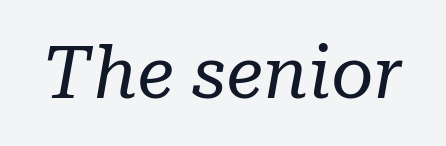
{"serif": "yes", "italic": "yes", "lean": "right", "slant_degrees": 10, "bold": "no", "weight": "regular", "width": "normal", "stroke_contrast": "low", "x_height": "medium", "monospaced": "no", "underline": "no", "letter_spacing": "normal", "letter_spacing_em": 0.0, "glyph_px": 73}
